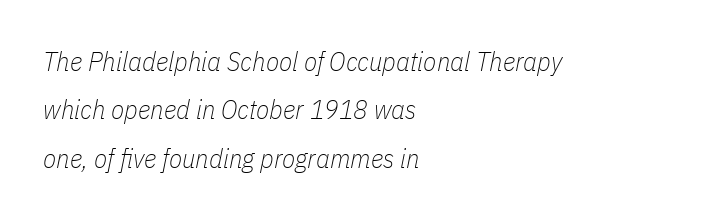
Q: Is the text bold? A: No.
Q: Is the text italic (slanted)? A: Yes, it leans right by about 11 degrees.
Q: Is the text underlined? A: No.
Q: How is the paragraph aligned? A: Left-aligned.
Q: Is the spacing between letters normal or unusually wide? A: Normal.
